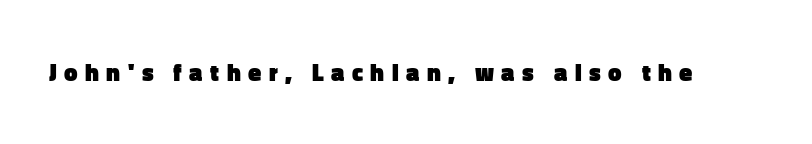
The image shows 24 px bold type, upright; set unusually wide letter spacing (+0.31 em), not underlined.
